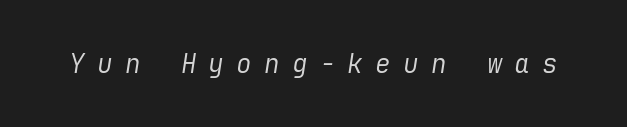
Q: Is the text bold? A: No.
Q: Is the text italic (slanted)? A: Yes, it leans right by about 9 degrees.
Q: Is the text underlined? A: No.
Q: Is the spacing between letters normal or unusually wide? A: Unusually wide.
